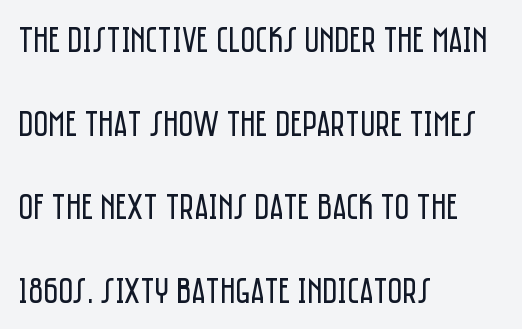
Q: Is the text bold? A: No.
Q: Is the text italic (slanted)? A: No, it is upright.
Q: Is the typeface a serif or a sans-serif typeface? A: Sans-serif.
Q: Is the text underlined? A: No.
Q: How is the paragraph aligned? A: Left-aligned.
Q: Is the spacing between letters normal or unusually wide? A: Normal.
Q: Is the spacing between lines tight, normal or loose? A: Loose.
Q: Width (condensed, normal, or wide)? A: Condensed.
Q: Stroke contrast? A: Low.
Q: x-height? A: Large.
Q: Monospaced? A: No.
